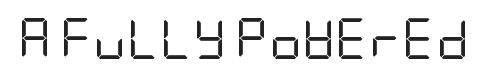
Serif or sans? Sans — the stroke terminals are bare. The line texture is even and compact thanks to regular tracking. This rendering features lettering with no underline. Weight: in the light-to-regular range.
